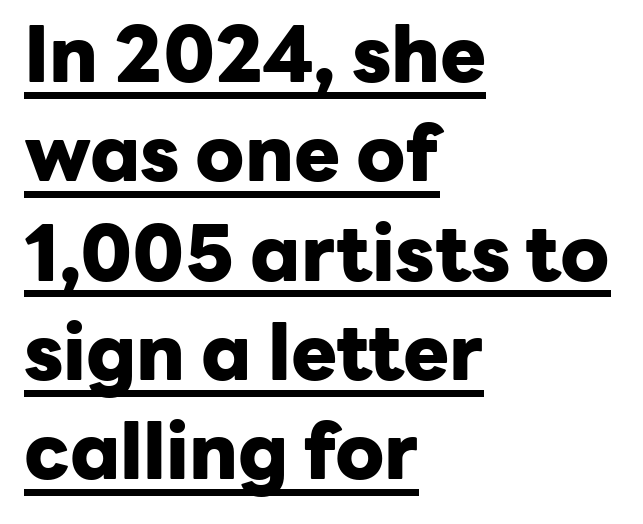
{"serif": "no", "italic": "no", "bold": "yes", "weight": "heavy", "width": "normal", "stroke_contrast": "low", "x_height": "medium", "monospaced": "no", "underline": "yes", "align": "left", "line_spacing": "normal", "line_spacing_ratio": 1.29, "letter_spacing": "normal", "letter_spacing_em": 0.0, "glyph_px": 77}
